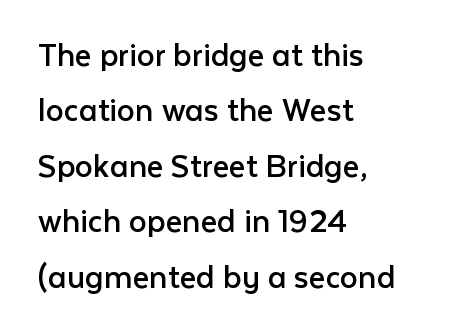
The image shows 36 px regular-weight sans-serif type, upright; set left-aligned, normal line spacing (1.54x), normal letter spacing, not underlined; low stroke contrast and a medium x-height.
